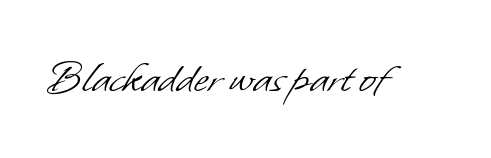
The image shows 49 px light sans-serif type; set normal letter spacing, not underlined; low stroke contrast and a small x-height.
